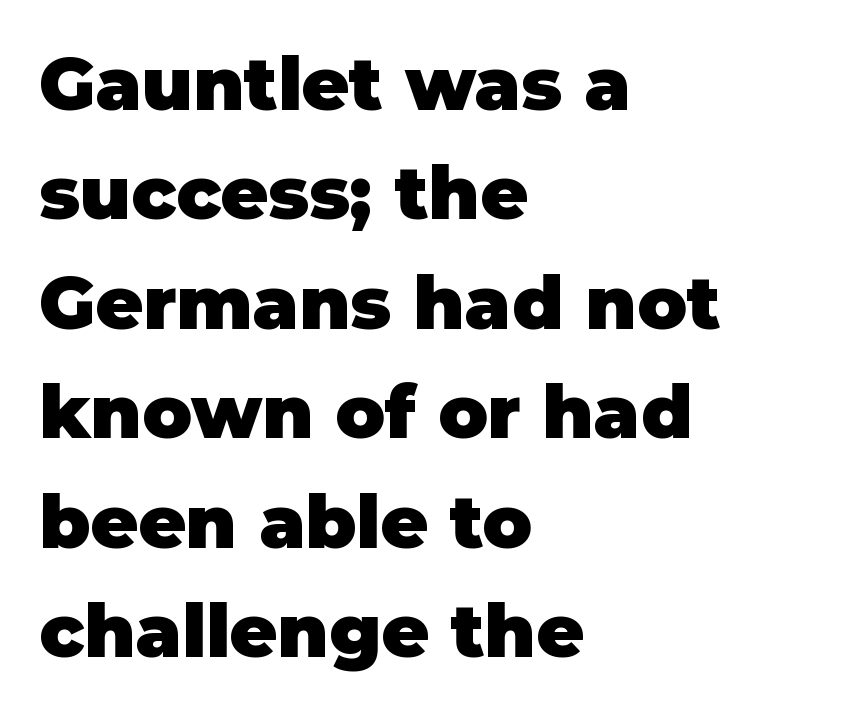
The image shows 73 px heavy sans-serif type, upright; set left-aligned, normal line spacing (1.5x), normal letter spacing, not underlined; low stroke contrast and a large x-height.
